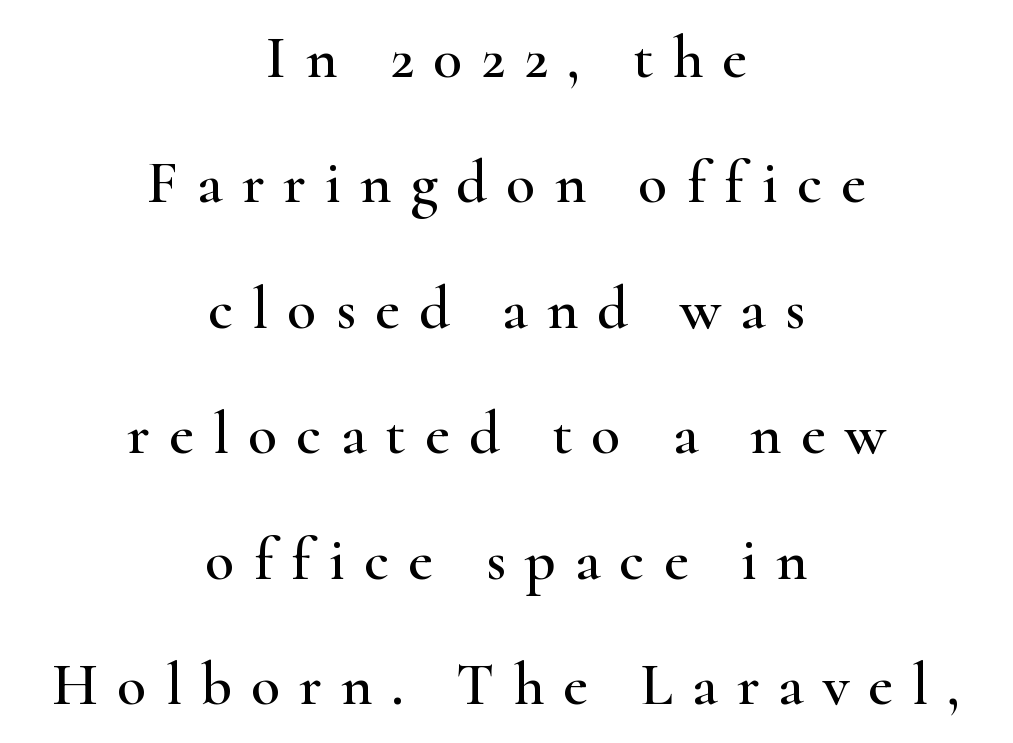
Font category for this specimen: serif. The space beneath each line is pristine and unruled. The type sits square on the baseline with zero lean. The paragraph has two soft edges and a firm central axis. This sample uses expanded letter spacing, leaving extra air between glyphs.
